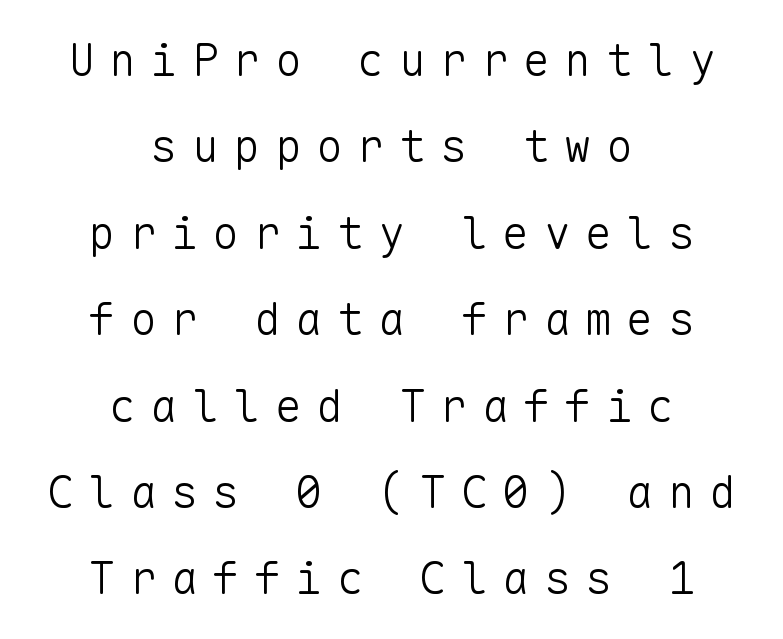
{"serif": "no", "italic": "no", "bold": "no", "weight": "light", "width": "normal", "stroke_contrast": "low", "x_height": "medium", "monospaced": "yes", "underline": "no", "align": "center", "line_spacing": "loose", "line_spacing_ratio": 1.92, "letter_spacing": "wide", "letter_spacing_em": 0.32, "glyph_px": 45}
